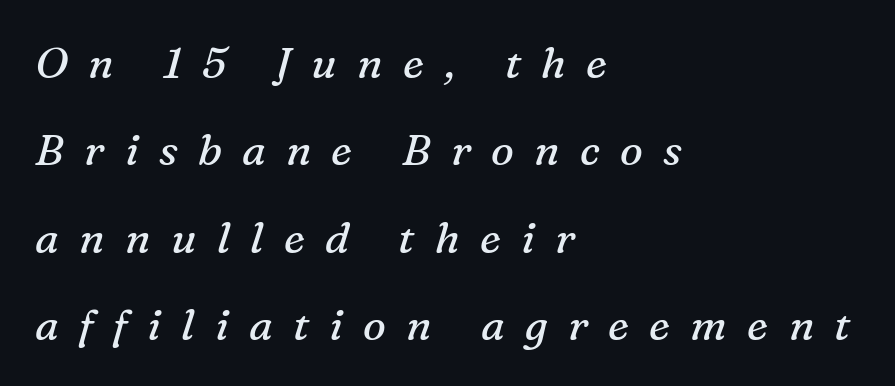
{"serif": "yes", "italic": "yes", "lean": "right", "slant_degrees": 16, "bold": "no", "weight": "regular", "width": "normal", "stroke_contrast": "medium", "x_height": "medium", "monospaced": "no", "underline": "no", "align": "left", "line_spacing": "loose", "line_spacing_ratio": 2.03, "letter_spacing": "wide", "letter_spacing_em": 0.47, "glyph_px": 43}
